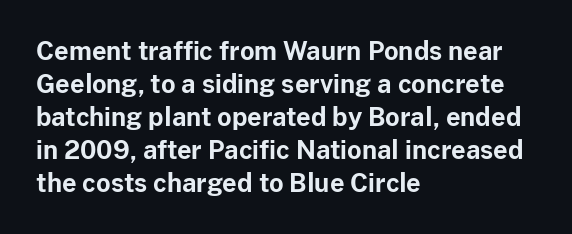
{"italic": "no", "bold": "yes", "underline": "no", "align": "left", "line_spacing": "normal", "line_spacing_ratio": 1.32, "letter_spacing": "normal", "letter_spacing_em": 0.0, "glyph_px": 25}
